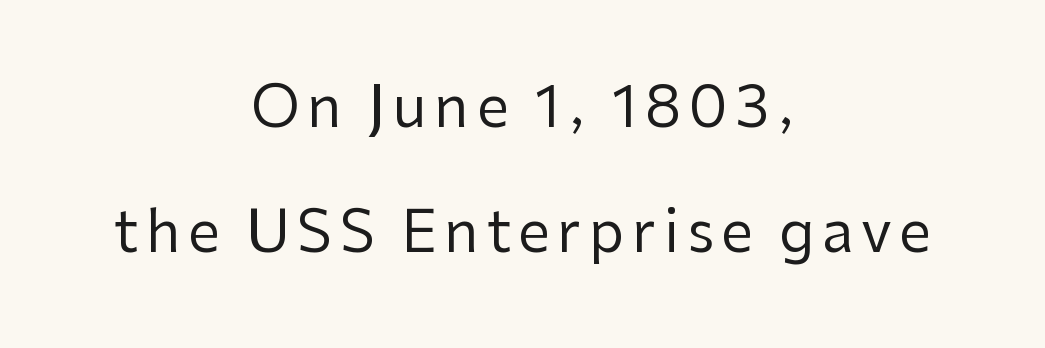
{"serif": "no", "italic": "no", "bold": "no", "weight": "regular", "width": "normal", "stroke_contrast": "low", "x_height": "medium", "monospaced": "no", "underline": "no", "align": "center", "line_spacing": "loose", "line_spacing_ratio": 2.19, "glyph_px": 57}
